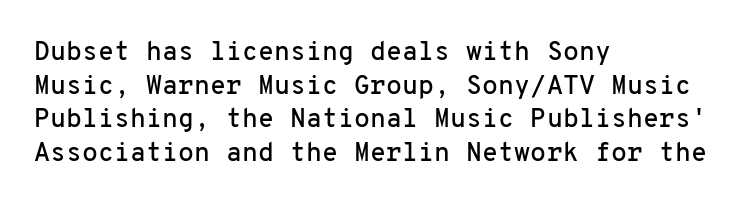
The image shows 26 px text type, upright; set left-aligned, normal line spacing (1.29x), normal letter spacing, not underlined.
